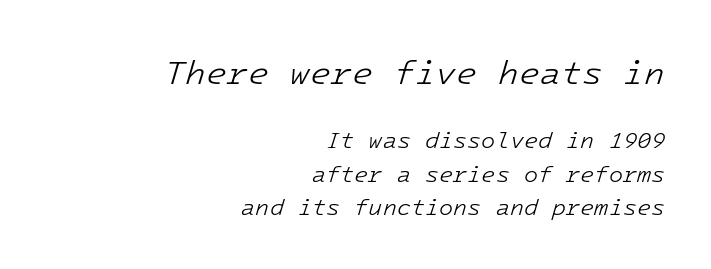
Q: Is the text bold? A: No.
Q: Is the text italic (slanted)? A: Yes, it leans right by about 16 degrees.
Q: Is the text underlined? A: No.
Q: How is the paragraph aligned? A: Right-aligned.
Q: Is the spacing between letters normal or unusually wide? A: Normal.
Q: Is the spacing between lines tight, normal or loose? A: Normal.
Q: Which block of text is set in a larger size, the first (top) or the second (bottom)? A: The first (top) one.
Q: Width (condensed, normal, or wide)? A: Normal.
Q: Stroke contrast? A: Low.
Q: x-height? A: Medium.
Q: Monospaced? A: Yes.
